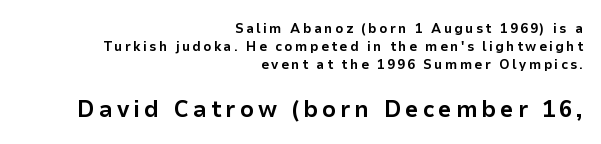
{"italic": "no", "bold": "yes", "underline": "no", "align": "right", "line_spacing": "normal", "line_spacing_ratio": 1.3, "larger_block": "second", "size_ratio": 1.71, "glyph_px": 24}
